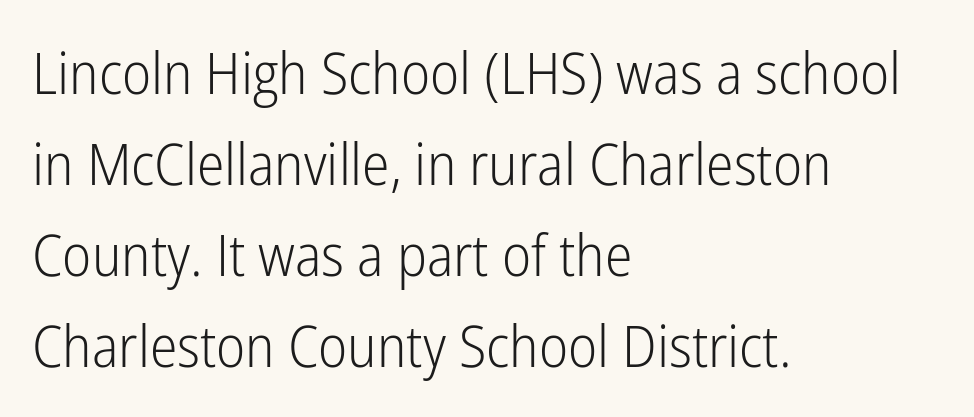
Note the varied advance widths — an 'i' is clearly narrower than an 'm'. The specimen reads as upright at a glance. Between one letter and the next there's only the usual sliver of space. Just letters on the line, the space beneath them empty.
